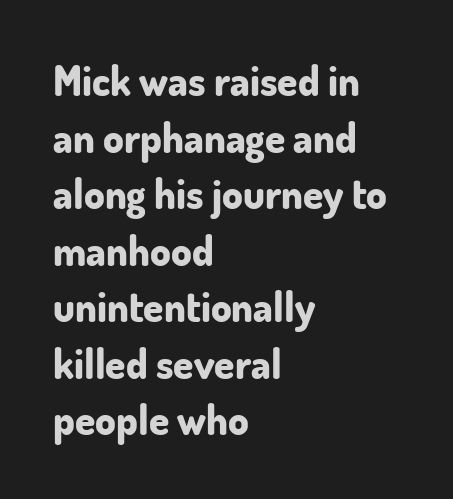
You can tell it's not italic because the verticals are truly vertical. In CSS terms this would be text-align: left. Nobody touched the tracking dial on this one. The face used here is proportionally spaced, like ordinary book or web type.
